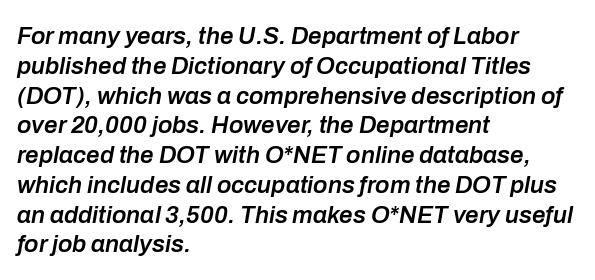
A typesetter would mark this as italic. These lines keep a tight, regular rhythm from letter to letter. Nobody drew a line under any word here. Reading down the block, your eye returns to a fixed left position each line. The glyphs have the mass of a demibold cut, below bold.
